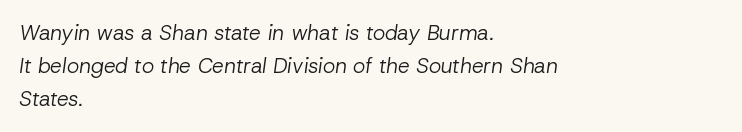
Q: Is the text bold? A: No.
Q: Is the text italic (slanted)? A: Yes, it leans right by about 8 degrees.
Q: Is the text underlined? A: No.
Q: How is the paragraph aligned? A: Left-aligned.
Q: Is the spacing between letters normal or unusually wide? A: Normal.
Q: Is the spacing between lines tight, normal or loose? A: Normal.
